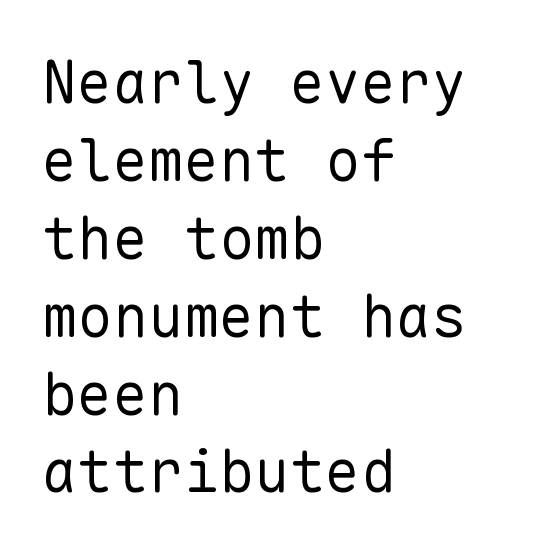
Students, observe: this is what conventionally led text looks like. The characters are drawn with everyday or finer stroke widths. Just letters on the line, the space beneath them empty. Compared with typical body copy, the letter spacing here is the same. Type style note: lacks serifs. Every character here occupies the same horizontal width, giving the sample a typewriter-like rhythm.
